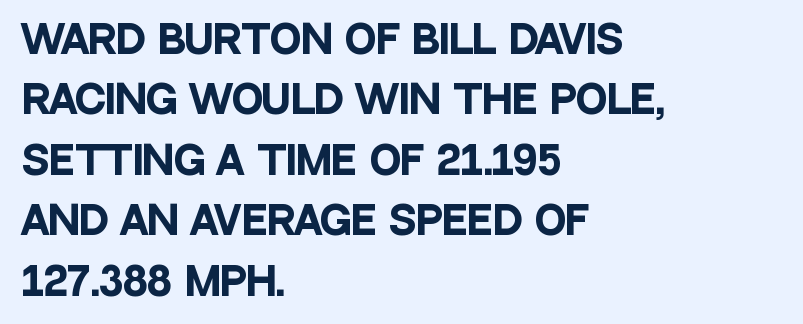
Short and long lines alike share a common starting point at left. The letters stand straight up with perfectly vertical stems. The baseline area is clear. Each letter keeps its own natural width here, so spacing adapts to shape. Evenly set lines give the paragraph a standard silhouette. This is heavy type, rendered in bold.
